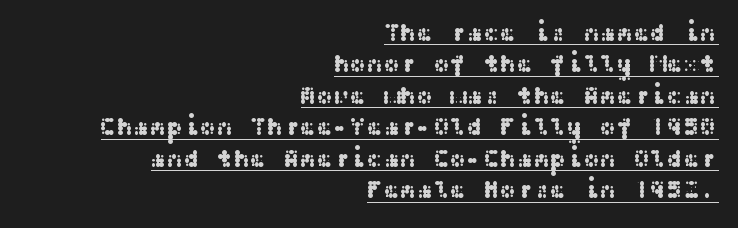
{"italic": "no", "underline": "yes", "align": "right", "line_spacing": "normal", "line_spacing_ratio": 1.26, "letter_spacing": "normal", "letter_spacing_em": 0.0, "glyph_px": 25}
